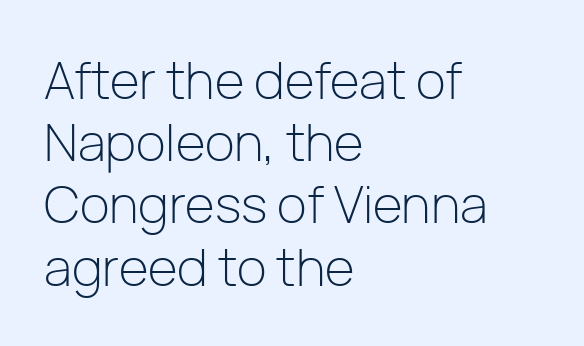
Q: Is the text bold? A: No.
Q: Is the text italic (slanted)? A: No, it is upright.
Q: Is the typeface a serif or a sans-serif typeface? A: Sans-serif.
Q: Is the text underlined? A: No.
Q: How is the paragraph aligned? A: Left-aligned.
Q: Is the spacing between letters normal or unusually wide? A: Normal.
Q: Width (condensed, normal, or wide)? A: Normal.
Q: Stroke contrast? A: Low.
Q: x-height? A: Medium.
Q: Monospaced? A: No.
